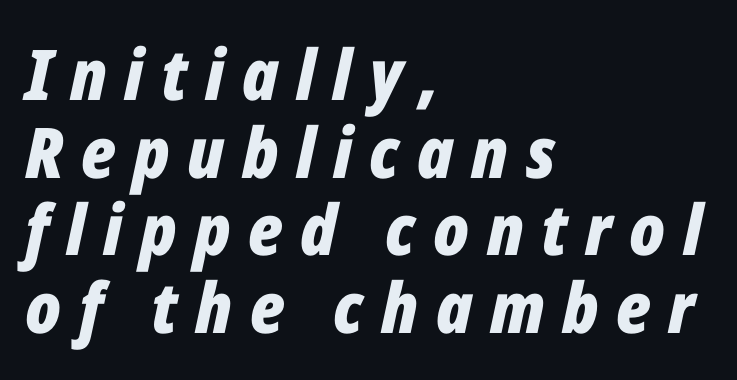
Q: Is the text bold? A: Yes.
Q: Is the text italic (slanted)? A: Yes, it leans right by about 12 degrees.
Q: Is the text underlined? A: No.
Q: How is the paragraph aligned? A: Left-aligned.
Q: Is the spacing between letters normal or unusually wide? A: Unusually wide.
Q: Is the spacing between lines tight, normal or loose? A: Tight.
Q: Width (condensed, normal, or wide)? A: Condensed.
Q: Stroke contrast? A: Low.
Q: x-height? A: Medium.
Q: Monospaced? A: No.
